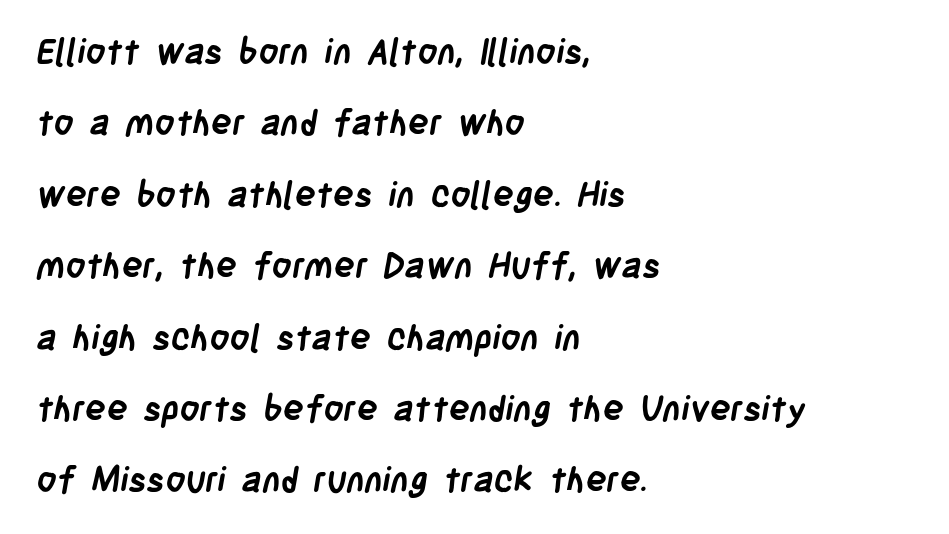
{"serif": "no", "bold": "yes", "weight": "semibold", "width": "condensed", "stroke_contrast": "low", "x_height": "large", "monospaced": "no", "underline": "no", "align": "left", "line_spacing": "loose", "line_spacing_ratio": 2.04, "letter_spacing": "normal", "letter_spacing_em": 0.0, "glyph_px": 35}
